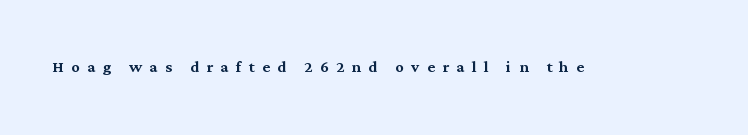
Q: Is the text italic (slanted)? A: No, it is upright.
Q: Is the text underlined? A: No.
Q: Is the spacing between letters normal or unusually wide? A: Unusually wide.
